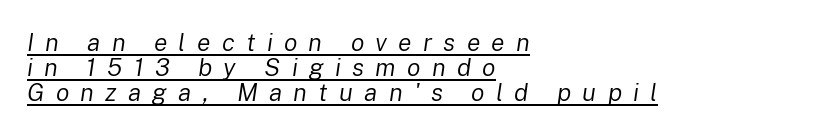
Q: Is the text bold? A: No.
Q: Is the text italic (slanted)? A: Yes, it leans right by about 8 degrees.
Q: Is the text underlined? A: Yes.
Q: How is the paragraph aligned? A: Left-aligned.
Q: Is the spacing between letters normal or unusually wide? A: Unusually wide.
Q: Is the spacing between lines tight, normal or loose? A: Tight.
